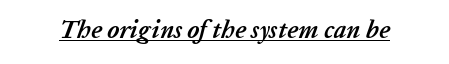
{"italic": "yes", "lean": "right", "slant_degrees": 20, "bold": "yes", "underline": "yes", "letter_spacing": "normal", "letter_spacing_em": 0.0, "glyph_px": 25}
